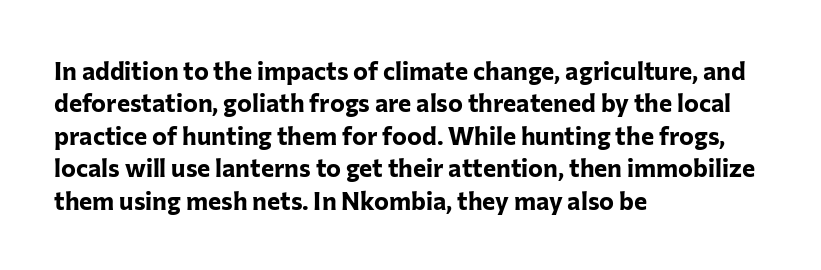
{"italic": "no", "bold": "yes", "underline": "no", "align": "left", "line_spacing": "normal", "line_spacing_ratio": 1.3, "letter_spacing": "normal", "letter_spacing_em": 0.0, "glyph_px": 25}
